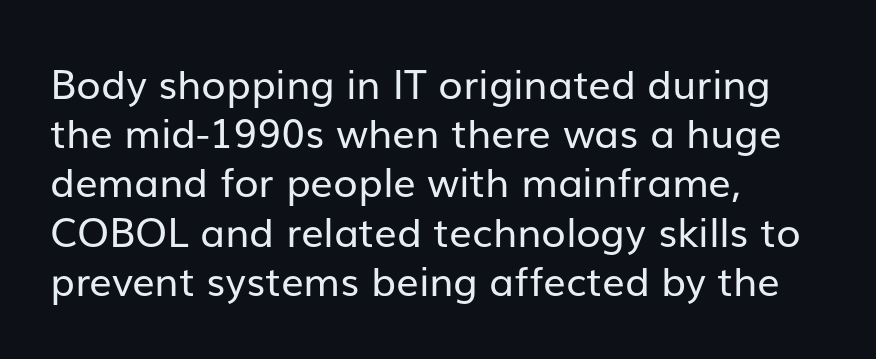
The image shows 40 px regular-weight sans-serif type, upright; set left-aligned, line spacing 1.23x, normal letter spacing, not underlined; low stroke contrast and a medium x-height.
